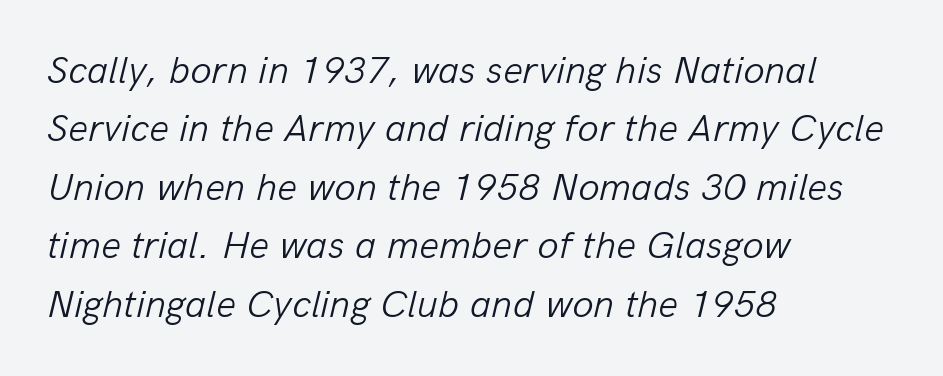
Q: Is the text bold? A: No.
Q: Is the text italic (slanted)? A: Yes, it leans right by about 13 degrees.
Q: Is the text underlined? A: No.
Q: How is the paragraph aligned? A: Left-aligned.
Q: Is the spacing between letters normal or unusually wide? A: Normal.
Q: Is the spacing between lines tight, normal or loose? A: Normal.
Q: Width (condensed, normal, or wide)? A: Normal.
Q: Stroke contrast? A: Low.
Q: x-height? A: Medium.
Q: Monospaced? A: No.
